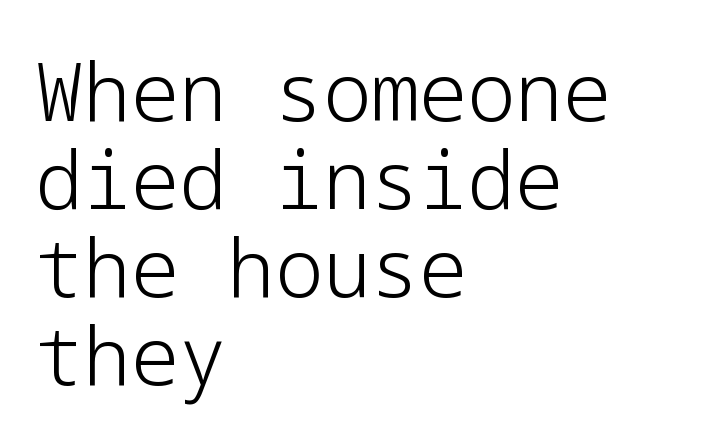
The image shows 80 px light sans-serif type, upright; set left-aligned, tight line spacing (1.1x), normal letter spacing, not underlined; low stroke contrast and a medium x-height.
